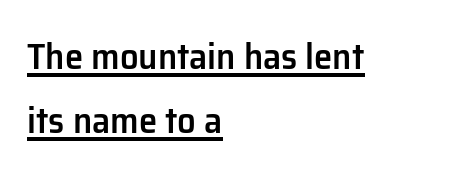
If you drew a line through each stem, it would be perfectly vertical. Are there feet on the stems? There aren't — it's a sans. Is the block centered? No — it sits flush against the left margin. Short note: letters normally spaced.
